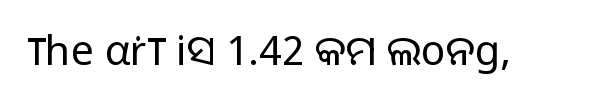
{"serif": "no", "italic": "no", "bold": "no", "weight": "light", "width": "normal", "stroke_contrast": "low", "x_height": "medium", "monospaced": "no", "underline": "no", "letter_spacing": "normal", "letter_spacing_em": 0.0, "glyph_px": 41}
